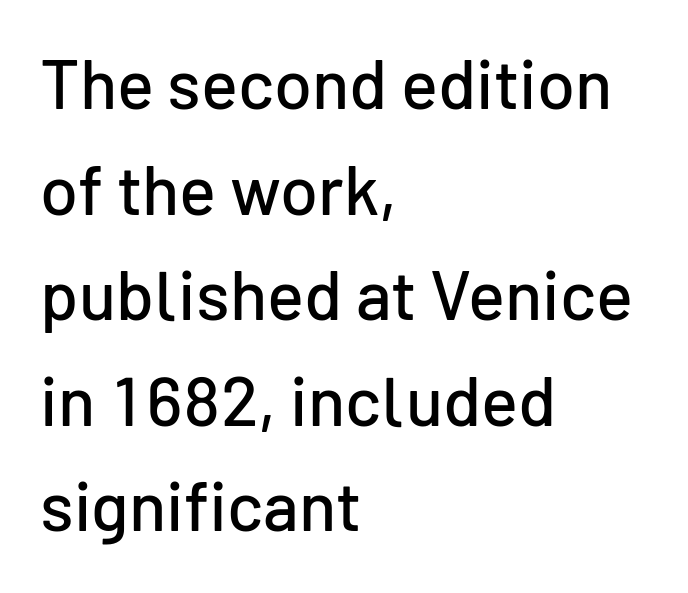
The image shows 69 px sans-serif type, upright; set left-aligned, normal line spacing (1.53x), normal letter spacing, not underlined; low stroke contrast and a medium x-height.
